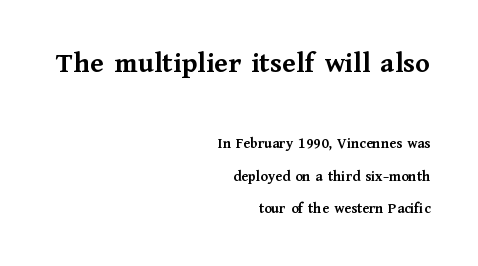
{"serif": "yes", "italic": "no", "bold": "yes", "weight": "semibold", "width": "normal", "stroke_contrast": "medium", "x_height": "medium", "monospaced": "no", "underline": "no", "align": "right", "line_spacing": "loose", "line_spacing_ratio": 2.15, "letter_spacing": "normal", "letter_spacing_em": 0.0, "larger_block": "first", "size_ratio": 2.0, "glyph_px": 30}
